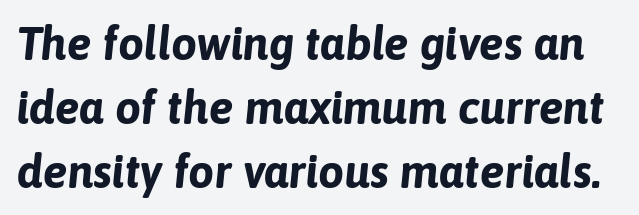
{"italic": "yes", "lean": "right", "slant_degrees": 6, "bold": "yes", "weight": "bold", "width": "normal", "stroke_contrast": "low", "x_height": "medium", "monospaced": "no", "underline": "no", "line_spacing": "normal", "line_spacing_ratio": 1.39, "letter_spacing": "normal", "letter_spacing_em": 0.0, "glyph_px": 46}
